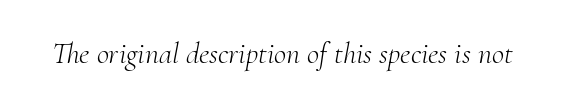
{"serif": "yes", "italic": "yes", "lean": "right", "slant_degrees": 10, "bold": "no", "weight": "light", "width": "normal", "stroke_contrast": "medium", "x_height": "small", "monospaced": "no", "underline": "no", "letter_spacing": "normal", "letter_spacing_em": 0.0, "glyph_px": 30}
